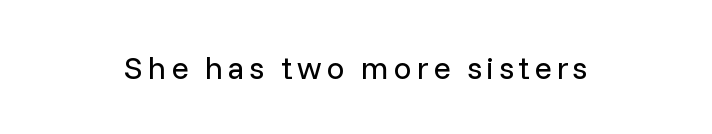
Q: Is the text bold? A: No.
Q: Is the text italic (slanted)? A: No, it is upright.
Q: Is the typeface a serif or a sans-serif typeface? A: Sans-serif.
Q: Is the text underlined? A: No.
Q: How is the paragraph aligned? A: Centered.
Q: Width (condensed, normal, or wide)? A: Normal.
Q: Stroke contrast? A: Low.
Q: x-height? A: Medium.
Q: Monospaced? A: No.
